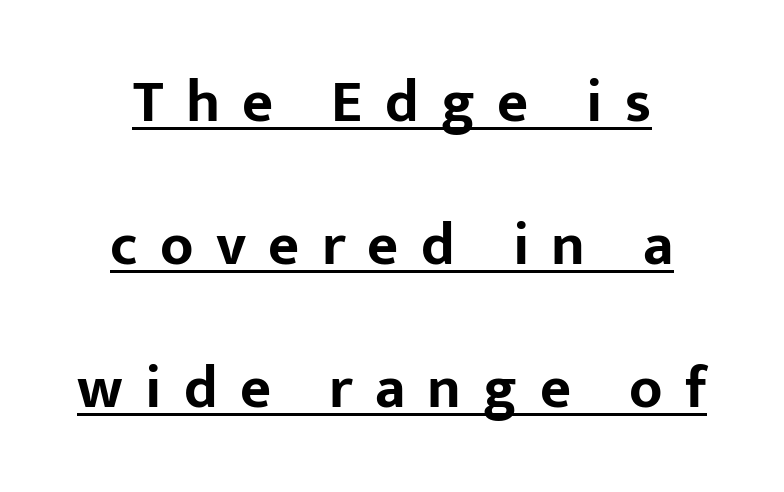
{"serif": "no", "italic": "no", "bold": "yes", "weight": "bold", "width": "normal", "stroke_contrast": "low", "x_height": "medium", "monospaced": "no", "underline": "yes", "align": "center", "line_spacing": "loose", "line_spacing_ratio": 2.38, "letter_spacing": "wide", "letter_spacing_em": 0.37, "glyph_px": 60}
